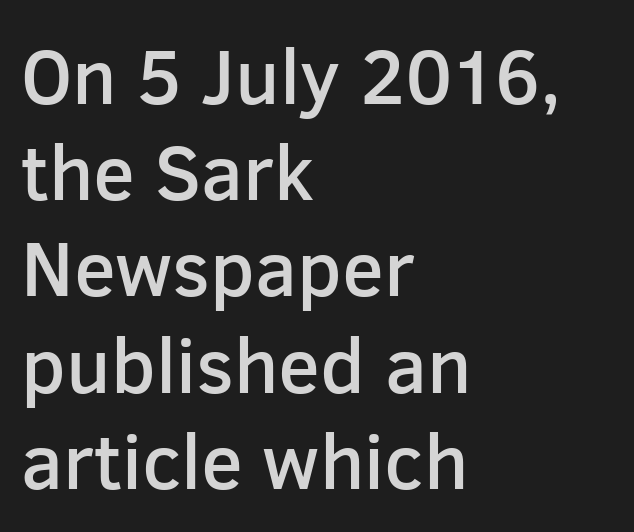
What weight is shown? A semibold, between regular and bold. The horizontal fit of the characters is conventional and even. Line spacing here is normal. Horizontally, the lines are justified to the leading edge only.
